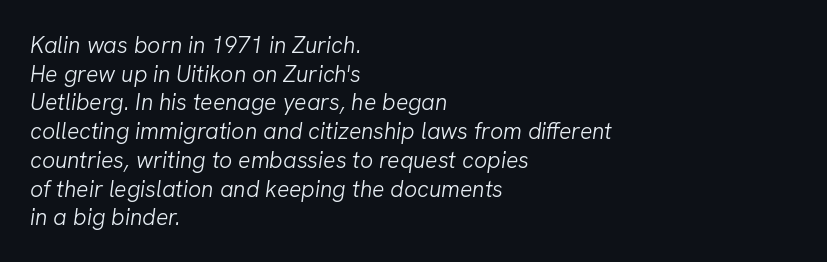
Q: Is the text bold? A: No.
Q: Is the text italic (slanted)? A: Yes, it leans right by about 8 degrees.
Q: Is the text underlined? A: No.
Q: How is the paragraph aligned? A: Left-aligned.
Q: Is the spacing between letters normal or unusually wide? A: Normal.
Q: Is the spacing between lines tight, normal or loose? A: Normal.
